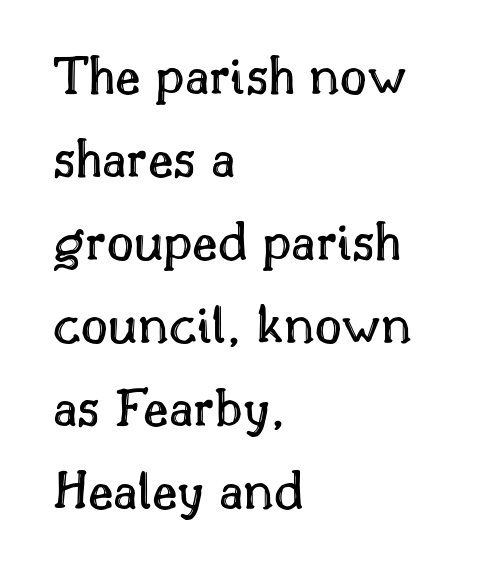
{"italic": "no", "width": "normal", "x_height": "small", "monospaced": "no", "underline": "no", "align": "left", "line_spacing": "normal", "line_spacing_ratio": 1.43, "letter_spacing": "normal", "letter_spacing_em": 0.0, "glyph_px": 58}
